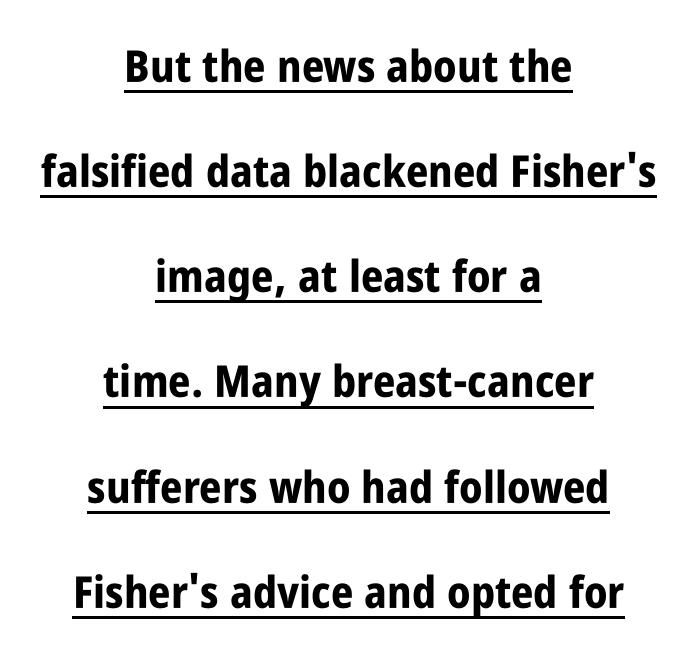
Q: Is the text bold? A: Yes.
Q: Is the text italic (slanted)? A: No, it is upright.
Q: Is the typeface a serif or a sans-serif typeface? A: Sans-serif.
Q: Is the text underlined? A: Yes.
Q: How is the paragraph aligned? A: Centered.
Q: Is the spacing between letters normal or unusually wide? A: Normal.
Q: Is the spacing between lines tight, normal or loose? A: Loose.
Q: Width (condensed, normal, or wide)? A: Condensed.
Q: Stroke contrast? A: Low.
Q: x-height? A: Large.
Q: Monospaced? A: No.
